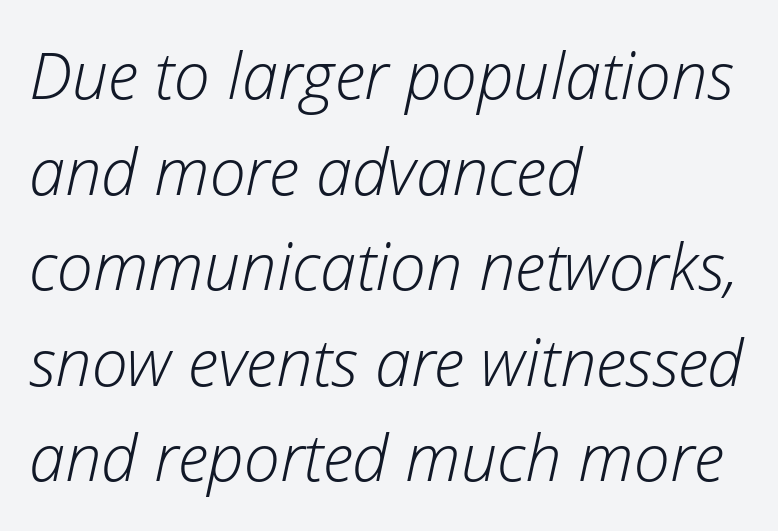
{"italic": "yes", "lean": "right", "slant_degrees": 12, "bold": "no", "weight": "light", "width": "normal", "stroke_contrast": "low", "x_height": "medium", "monospaced": "no", "underline": "no", "align": "left", "line_spacing": "normal", "line_spacing_ratio": 1.47, "letter_spacing": "normal", "letter_spacing_em": 0.0, "glyph_px": 65}
